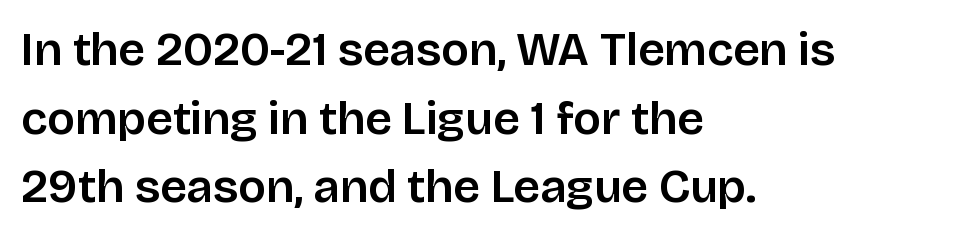
Type without underlining. Is this a fixed-width face? No — the glyphs have proportional, varying widths. Nothing sits at the stroke ends, so this counts as sans-serif. Which margin do the lines hug? The left one — the right edge is uneven.
